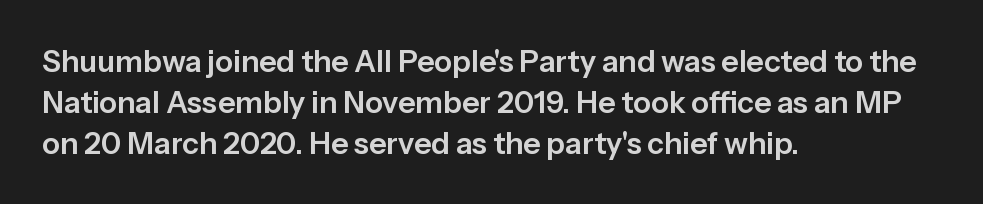
Q: Is the text italic (slanted)? A: No, it is upright.
Q: Is the typeface a serif or a sans-serif typeface? A: Sans-serif.
Q: Is the text underlined? A: No.
Q: How is the paragraph aligned? A: Left-aligned.
Q: Is the spacing between letters normal or unusually wide? A: Normal.
Q: Is the spacing between lines tight, normal or loose? A: Normal.
Q: Width (condensed, normal, or wide)? A: Normal.
Q: Stroke contrast? A: Low.
Q: x-height? A: Medium.
Q: Monospaced? A: No.
